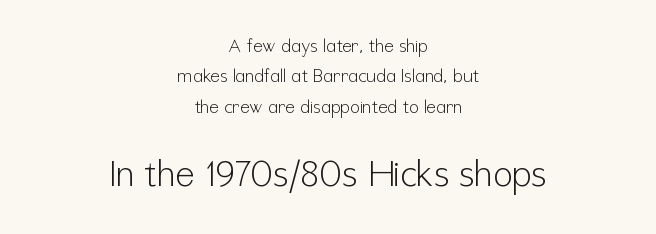
Q: Is the text bold? A: No.
Q: Is the text italic (slanted)? A: No, it is upright.
Q: Is the typeface a serif or a sans-serif typeface? A: Sans-serif.
Q: Is the text underlined? A: No.
Q: How is the paragraph aligned? A: Centered.
Q: Is the spacing between letters normal or unusually wide? A: Normal.
Q: Is the spacing between lines tight, normal or loose? A: Normal.
Q: Which block of text is set in a larger size, the first (top) or the second (bottom)? A: The second (bottom) one.
Q: Width (condensed, normal, or wide)? A: Condensed.
Q: Stroke contrast? A: Low.
Q: x-height? A: Medium.
Q: Monospaced? A: No.
